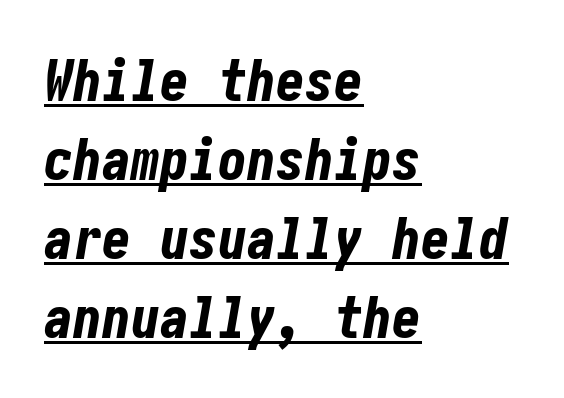
When letters slant like this, we call the style italic. Is there an underline? Yes — a line sits under the letters. Every row of glyphs begins at an identical x-position on the left. Horizontal bands of white between lines are of average thickness.
